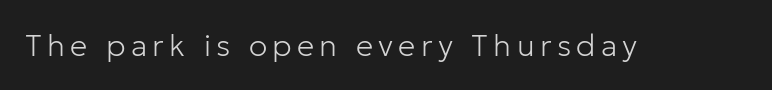
The image shows 31 px light sans-serif type, upright; set not underlined; low stroke contrast and a medium x-height.
